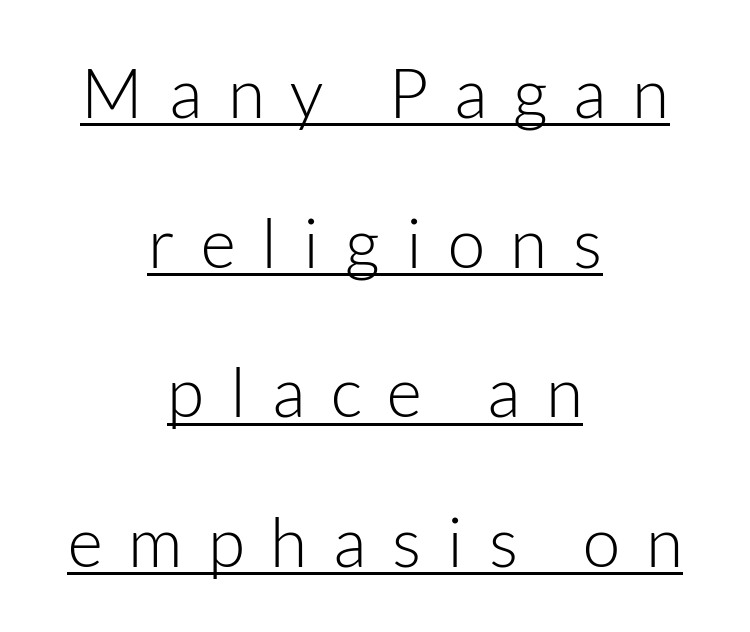
Q: Is the text bold? A: No.
Q: Is the text italic (slanted)? A: No, it is upright.
Q: Is the typeface a serif or a sans-serif typeface? A: Sans-serif.
Q: Is the text underlined? A: Yes.
Q: How is the paragraph aligned? A: Centered.
Q: Is the spacing between letters normal or unusually wide? A: Unusually wide.
Q: Is the spacing between lines tight, normal or loose? A: Loose.
Q: Width (condensed, normal, or wide)? A: Normal.
Q: Stroke contrast? A: Low.
Q: x-height? A: Medium.
Q: Monospaced? A: No.
